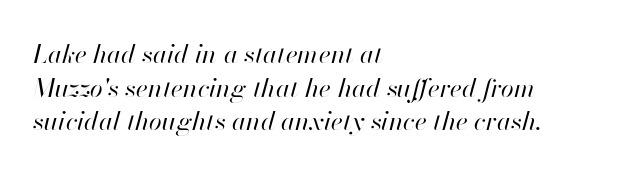
Q: Is the text bold? A: No.
Q: Is the text italic (slanted)? A: Yes, it leans right by about 13 degrees.
Q: Is the text underlined? A: No.
Q: How is the paragraph aligned? A: Left-aligned.
Q: Is the spacing between letters normal or unusually wide? A: Normal.
Q: Is the spacing between lines tight, normal or loose? A: Normal.
